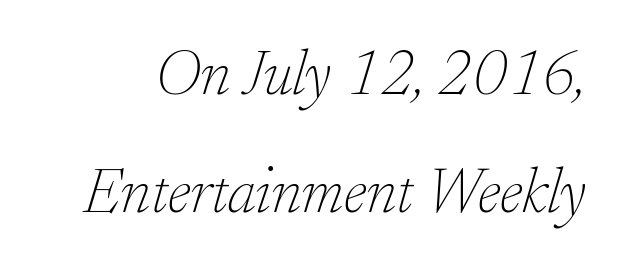
The image shows 63 px thin serif type, italic (leaning right); set line spacing 1.87x, normal letter spacing, not underlined; low stroke contrast and a small x-height.
